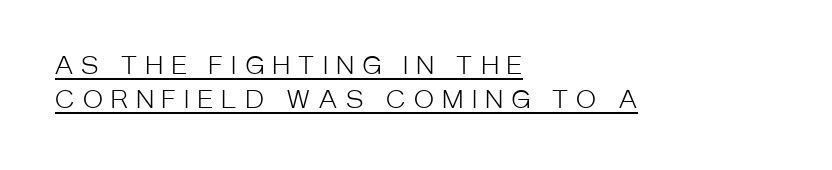
{"italic": "no", "bold": "no", "underline": "yes", "align": "left", "line_spacing": "normal", "line_spacing_ratio": 1.42, "letter_spacing": "wide", "letter_spacing_em": 0.35, "glyph_px": 24}
